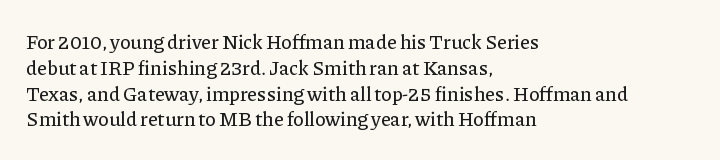
{"italic": "no", "underline": "no", "align": "left", "line_spacing": "normal", "line_spacing_ratio": 1.29, "letter_spacing": "normal", "letter_spacing_em": 0.0, "glyph_px": 20}
